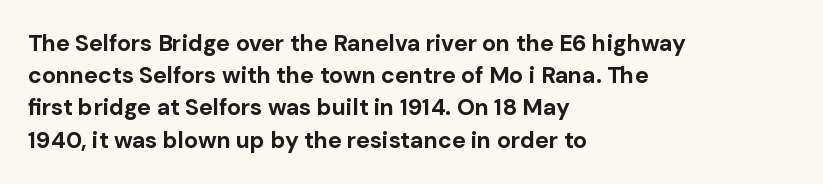
Q: Is the text bold? A: Yes.
Q: Is the text italic (slanted)? A: No, it is upright.
Q: Is the text underlined? A: No.
Q: How is the paragraph aligned? A: Left-aligned.
Q: Is the spacing between letters normal or unusually wide? A: Normal.
Q: Is the spacing between lines tight, normal or loose? A: Normal.
